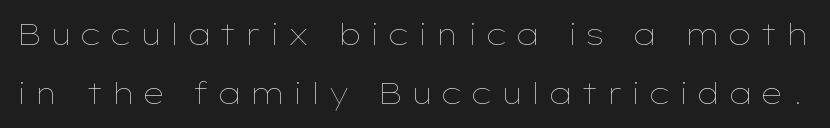
Q: Is the text bold? A: No.
Q: Is the text italic (slanted)? A: No, it is upright.
Q: Is the text underlined? A: No.
Q: Is the spacing between letters normal or unusually wide? A: Unusually wide.
Q: Is the spacing between lines tight, normal or loose? A: Loose.
Q: Width (condensed, normal, or wide)? A: Wide.
Q: Stroke contrast? A: Low.
Q: x-height? A: Medium.
Q: Monospaced? A: No.
